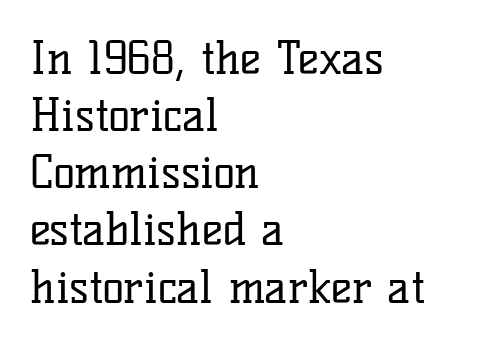
Q: Is the text bold? A: No.
Q: Is the text italic (slanted)? A: No, it is upright.
Q: Is the typeface a serif or a sans-serif typeface? A: Serif.
Q: Is the text underlined? A: No.
Q: How is the paragraph aligned? A: Left-aligned.
Q: Is the spacing between letters normal or unusually wide? A: Normal.
Q: Is the spacing between lines tight, normal or loose? A: Normal.
Q: Width (condensed, normal, or wide)? A: Normal.
Q: Stroke contrast? A: Low.
Q: x-height? A: Medium.
Q: Monospaced? A: No.
